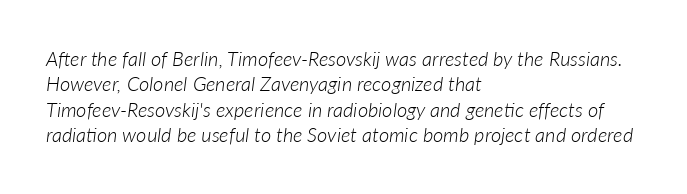
Q: Is the text bold? A: No.
Q: Is the text italic (slanted)? A: Yes, it leans right by about 7 degrees.
Q: Is the text underlined? A: No.
Q: How is the paragraph aligned? A: Left-aligned.
Q: Is the spacing between letters normal or unusually wide? A: Normal.
Q: Is the spacing between lines tight, normal or loose? A: Normal.
